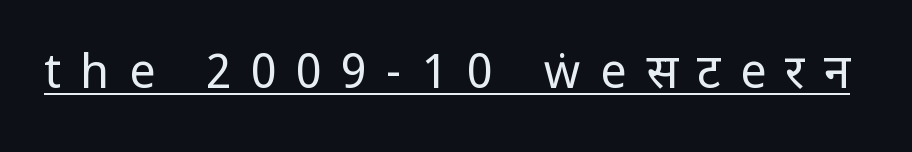
Ascenders rise straight up at ninety degrees. In terms of letterform style, serifs are entirely absent. The line texture is sparse and dotted thanks to wide tracking. The sample's only ornament is a line tracing under the words. No extra ink here — the face is not bold.
